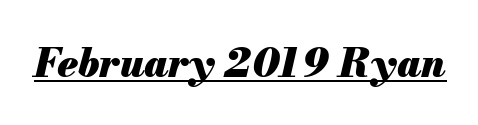
This sample uses plain, unmodified letter spacing. Characters are canted at an angle relative to the baseline's perpendicular. Every letter is thick-stroked: bold, no question. Looks like regular typesetting: each glyph gets only the width it needs. The lettering is marked with a stroke running underneath it.
